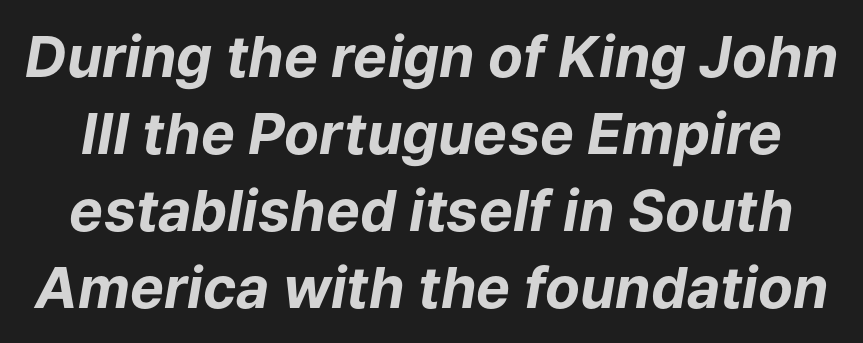
Q: Is the text bold? A: Yes.
Q: Is the text italic (slanted)? A: Yes, it leans right by about 9 degrees.
Q: Is the text underlined? A: No.
Q: Is the spacing between letters normal or unusually wide? A: Normal.
Q: Is the spacing between lines tight, normal or loose? A: Normal.
Q: Width (condensed, normal, or wide)? A: Normal.
Q: Stroke contrast? A: Low.
Q: x-height? A: Medium.
Q: Monospaced? A: No.
